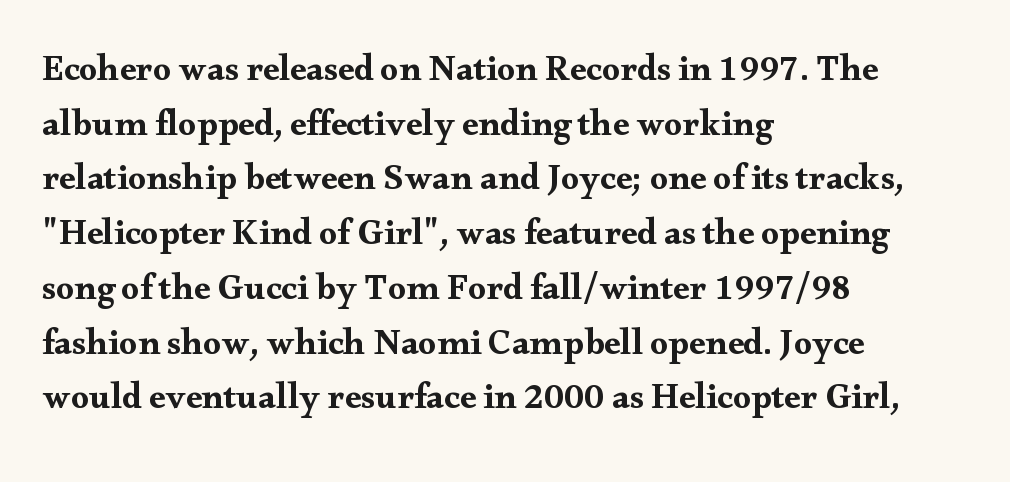
{"serif": "yes", "italic": "no", "width": "wide", "stroke_contrast": "medium", "x_height": "small", "monospaced": "no", "underline": "no", "align": "left", "line_spacing": "normal", "line_spacing_ratio": 1.52, "letter_spacing": "normal", "letter_spacing_em": 0.0, "glyph_px": 36}
